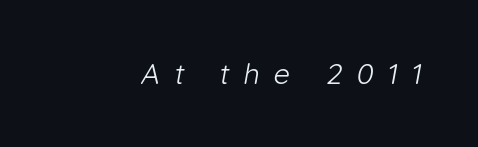
Q: Is the text bold? A: No.
Q: Is the typeface a serif or a sans-serif typeface? A: Sans-serif.
Q: Is the text underlined? A: No.
Q: Is the spacing between letters normal or unusually wide? A: Unusually wide.
Q: Width (condensed, normal, or wide)? A: Normal.
Q: Stroke contrast? A: Low.
Q: x-height? A: Medium.
Q: Monospaced? A: No.
